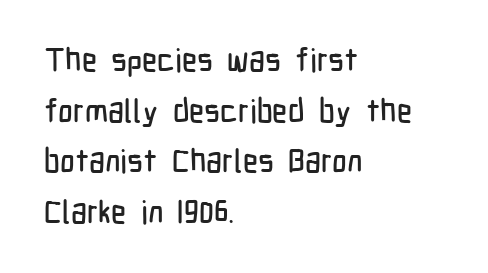
The image shows 32 px condensed sans-serif type, upright; set left-aligned, normal line spacing (1.58x), normal letter spacing, not underlined; low stroke contrast and a medium x-height.
